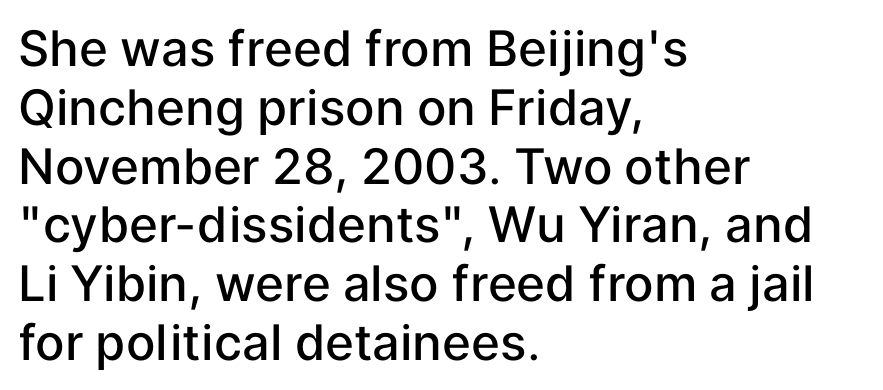
Q: Is the text bold? A: Semi-bold.
Q: Is the text italic (slanted)? A: No, it is upright.
Q: Is the typeface a serif or a sans-serif typeface? A: Sans-serif.
Q: Is the text underlined? A: No.
Q: How is the paragraph aligned? A: Left-aligned.
Q: Is the spacing between letters normal or unusually wide? A: Normal.
Q: Width (condensed, normal, or wide)? A: Normal.
Q: Stroke contrast? A: Low.
Q: x-height? A: Medium.
Q: Monospaced? A: No.
